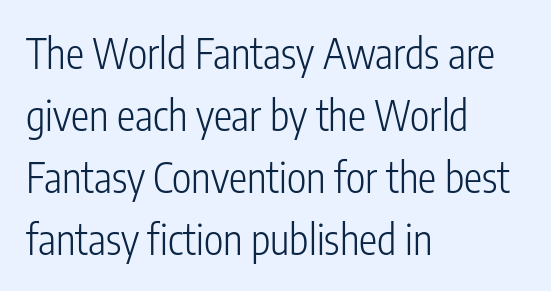
Rule under the text: the space is simply empty. If you drew a line through each stem, it would be perfectly vertical. The line-height multiplier appears to be the usual default. On a weight scale, this lands at 450 or below. Varying glyph widths throughout — classic text-font behaviour.
